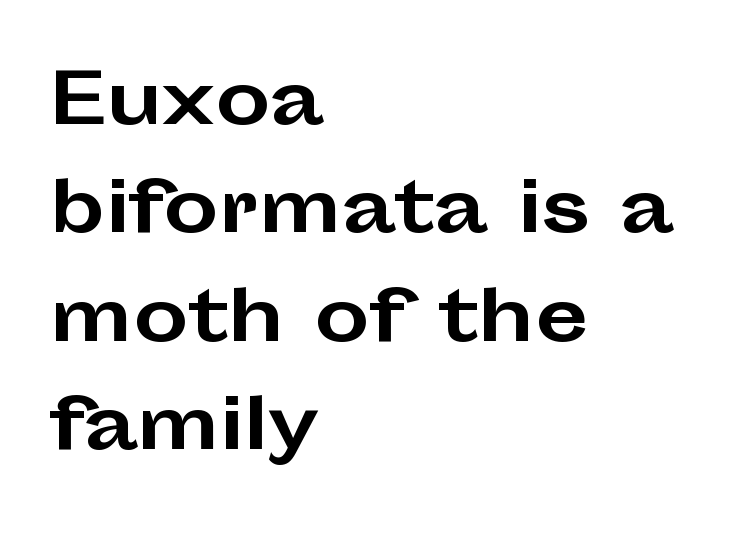
The image shows 69 px bold, wide sans-serif type, upright; set left-aligned, normal line spacing (1.57x), normal letter spacing, not underlined; low stroke contrast and a medium x-height.
